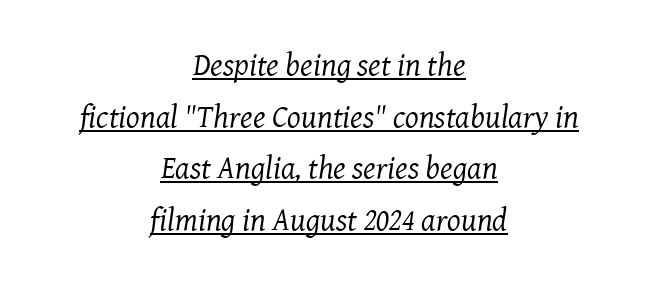
The image shows 32 px regular-weight serif type, italic (leaning right); set centered, normal line spacing (1.61x), normal letter spacing, underlined; medium stroke contrast and a medium x-height.
